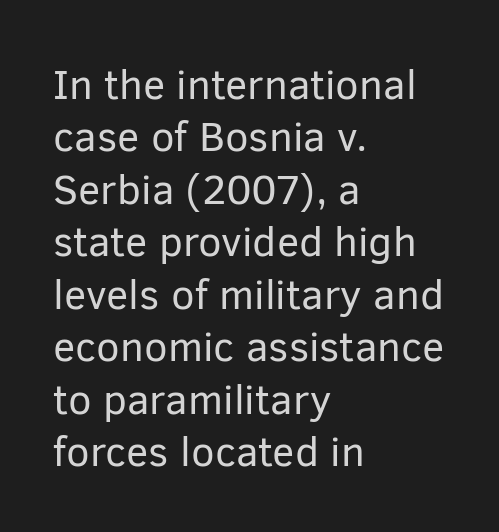
{"serif": "no", "italic": "no", "bold": "no", "weight": "regular", "width": "normal", "stroke_contrast": "low", "x_height": "medium", "monospaced": "no", "underline": "no", "align": "left", "line_spacing": "normal", "line_spacing_ratio": 1.25, "letter_spacing": "normal", "letter_spacing_em": 0.0, "glyph_px": 42}
